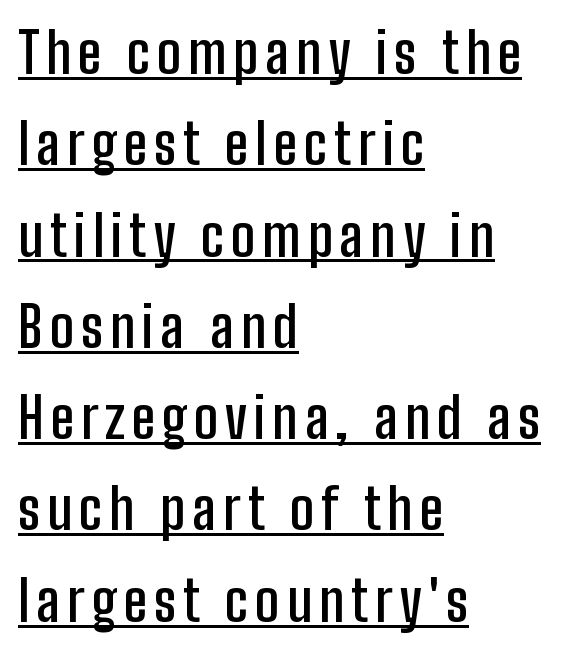
The image shows 56 px semibold, condensed sans-serif type, upright; set left-aligned, normal line spacing (1.63x), underlined; low stroke contrast and a medium x-height.
